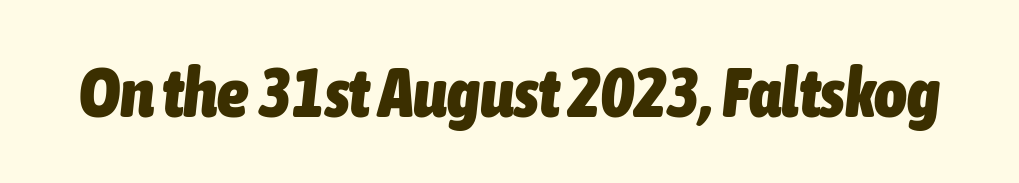
{"italic": "yes", "lean": "right", "slant_degrees": 6, "bold": "yes", "weight": "heavy", "width": "condensed", "stroke_contrast": "low", "x_height": "medium", "monospaced": "no", "underline": "no", "letter_spacing": "normal", "letter_spacing_em": 0.0, "glyph_px": 70}
